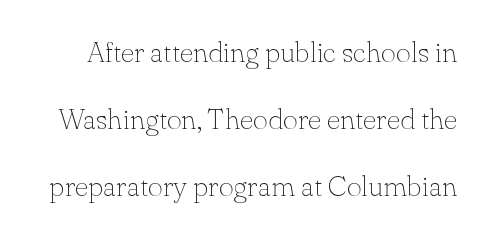
{"serif": "yes", "italic": "no", "bold": "no", "weight": "thin", "width": "normal", "stroke_contrast": "low", "x_height": "small", "monospaced": "no", "underline": "no", "line_spacing": "loose", "line_spacing_ratio": 2.31, "letter_spacing": "normal", "letter_spacing_em": 0.0, "glyph_px": 29}
